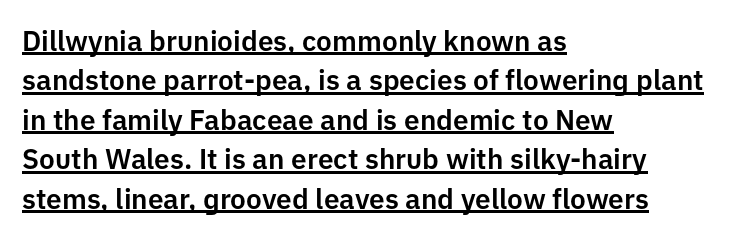
The image shows 28 px sans-serif type, upright; set left-aligned, normal line spacing (1.41x), normal letter spacing, underlined; low stroke contrast and a medium x-height.
